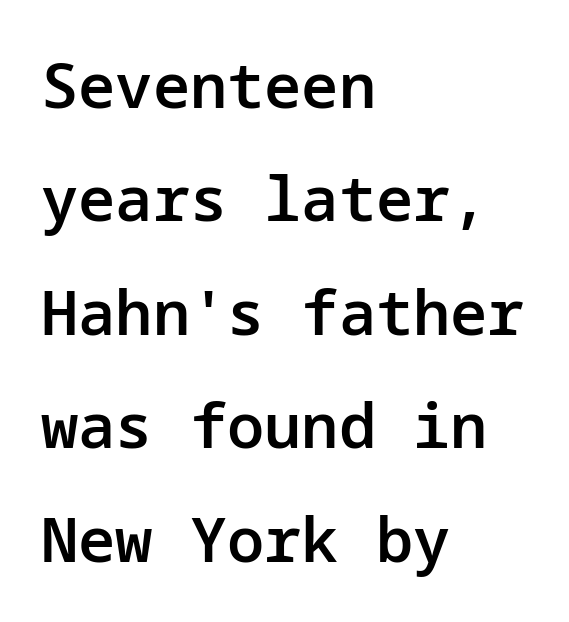
Q: Is the text bold? A: Semi-bold.
Q: Is the text italic (slanted)? A: No, it is upright.
Q: Is the typeface a serif or a sans-serif typeface? A: Sans-serif.
Q: Is the text underlined? A: No.
Q: How is the paragraph aligned? A: Left-aligned.
Q: Is the spacing between letters normal or unusually wide? A: Normal.
Q: Width (condensed, normal, or wide)? A: Normal.
Q: Stroke contrast? A: Low.
Q: x-height? A: Medium.
